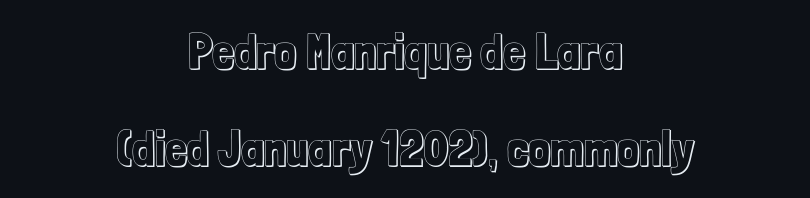
{"italic": "no", "width": "condensed", "x_height": "medium", "monospaced": "no", "underline": "no", "align": "center", "line_spacing": "loose", "line_spacing_ratio": 1.97, "letter_spacing": "normal", "letter_spacing_em": 0.0, "glyph_px": 49}
